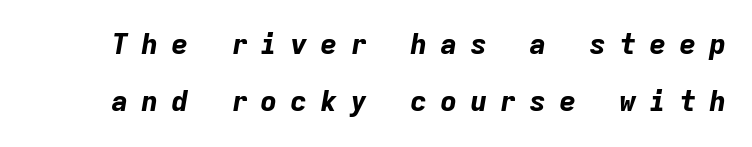
Q: Is the text bold? A: Yes.
Q: Is the text italic (slanted)? A: Yes, it leans right by about 9 degrees.
Q: Is the text underlined? A: No.
Q: Is the spacing between letters normal or unusually wide? A: Unusually wide.
Q: Is the spacing between lines tight, normal or loose? A: Loose.
Q: Width (condensed, normal, or wide)? A: Normal.
Q: Stroke contrast? A: Low.
Q: x-height? A: Medium.
Q: Monospaced? A: Yes.
